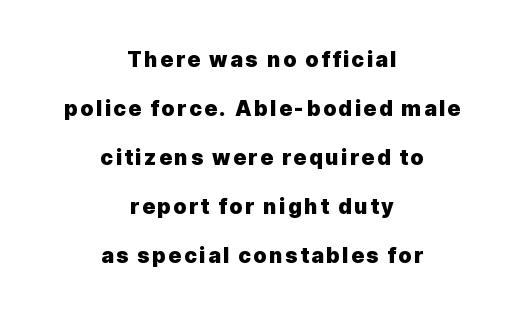
{"italic": "no", "bold": "yes", "underline": "no", "align": "center", "line_spacing": "loose", "line_spacing_ratio": 2.33, "glyph_px": 21}
